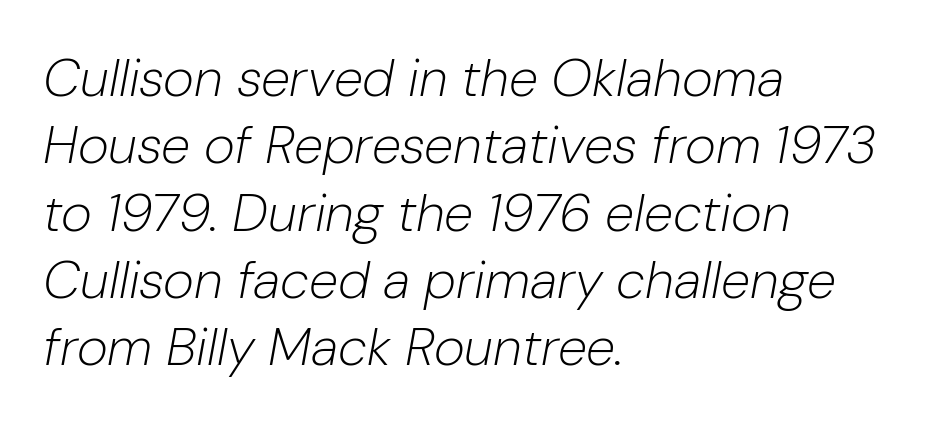
The rendering uses a moderate line-height, typical for paragraphs. Glance below the letters and you will spot only blank space. Slant detected: the letters are inclined. The compositor pushed each line to the left boundary. The passage shown has conventional tracking throughout. Proportional: the letters do not fall into vertical columns.
